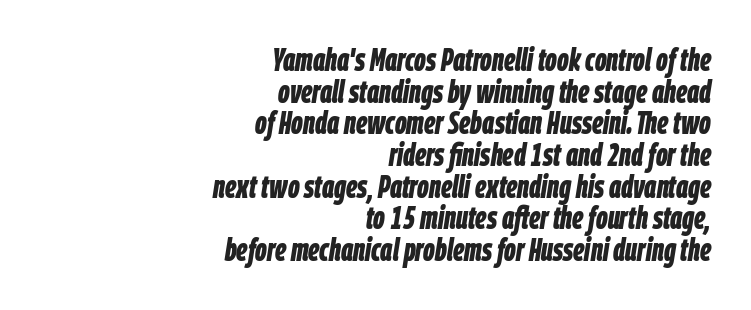
The image shows 32 px bold, condensed type, italic (leaning right); set right-aligned, tight line spacing (0.99x), normal letter spacing, not underlined; low stroke contrast and a large x-height.
